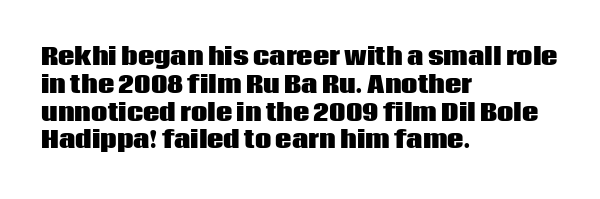
Q: Is the text bold? A: Yes.
Q: Is the text italic (slanted)? A: No, it is upright.
Q: Is the text underlined? A: No.
Q: How is the paragraph aligned? A: Left-aligned.
Q: Is the spacing between letters normal or unusually wide? A: Normal.
